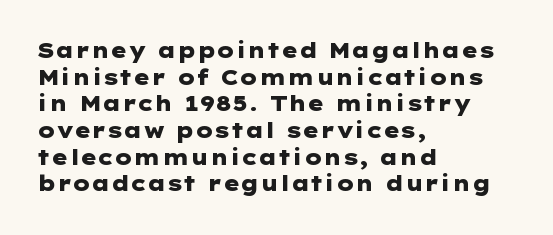
Honestly, the row spacing looks completely unremarkable. Posture: upright roman. Plenty of ink on the page — the face is bold. Typeset ragged right — the left edge is the straight one.
